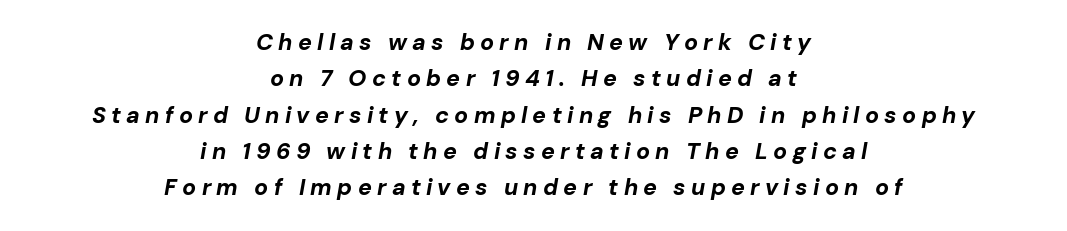
{"italic": "yes", "lean": "right", "slant_degrees": 10, "bold": "yes", "underline": "no", "align": "center", "line_spacing": "normal", "line_spacing_ratio": 1.58, "letter_spacing": "wide", "letter_spacing_em": 0.23, "glyph_px": 23}
